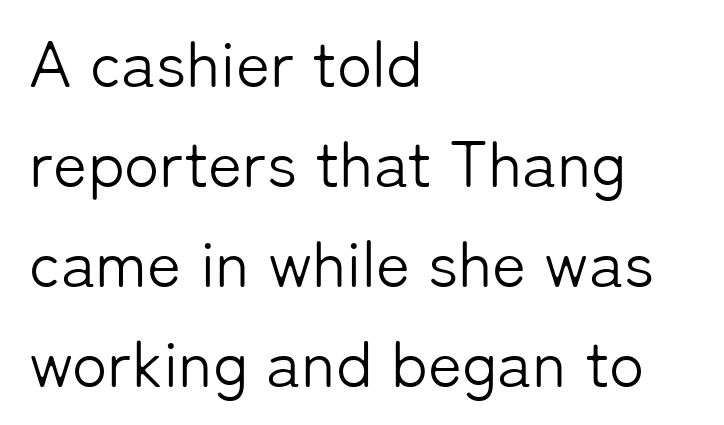
Only glyphs here, with clear space below each row. Compared with typical body copy, the letter spacing here is the same. When letters stand straight like this, we call the style roman or upright. One glance says typical: line gaps are just what's usual.
